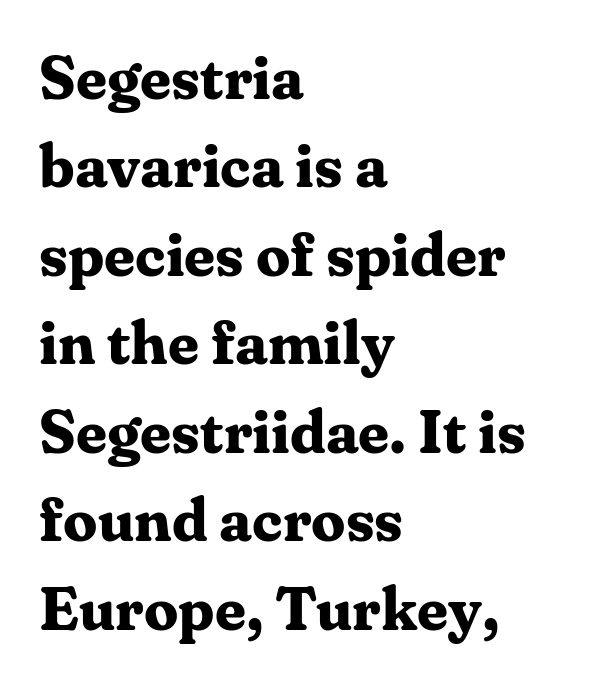
The image shows 61 px bold serif type, upright; set left-aligned, normal line spacing (1.45x), normal letter spacing, not underlined; medium stroke contrast and a medium x-height.
